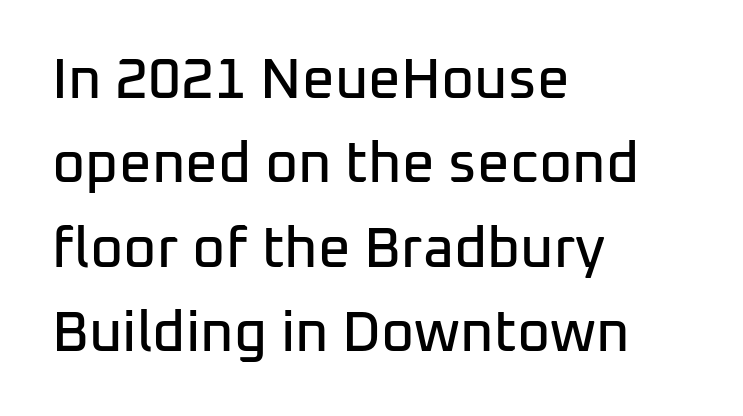
You could not count columns in this text — the font is proportionally spaced. The typeface chosen for these lines omits serifs. One glance says typical: line gaps are just what's usual. The horizontal fit of the characters is conventional and even. Every character sits straight up, as roman type does. The setting favours the left margin, as ordinary paragraphs usually do.
